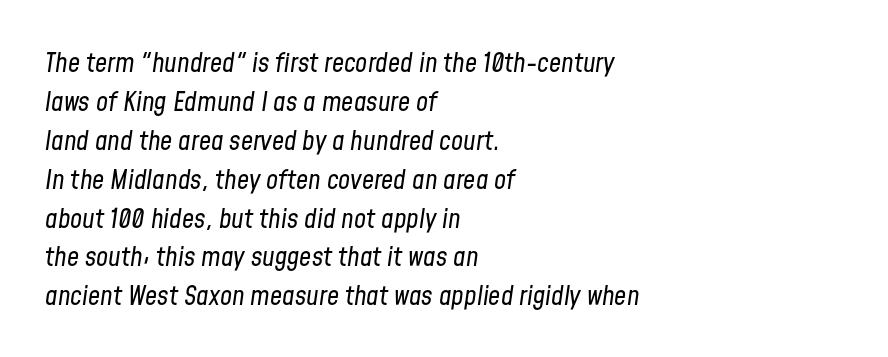
{"italic": "yes", "lean": "right", "slant_degrees": 8, "bold": "no", "underline": "no", "align": "left", "line_spacing": "normal", "line_spacing_ratio": 1.44, "letter_spacing": "normal", "letter_spacing_em": 0.0, "glyph_px": 27}
